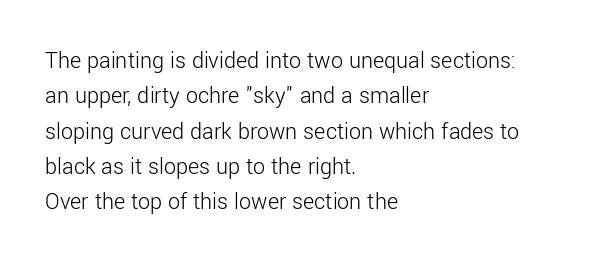
Q: Is the text bold? A: No.
Q: Is the text italic (slanted)? A: No, it is upright.
Q: Is the text underlined? A: No.
Q: How is the paragraph aligned? A: Left-aligned.
Q: Is the spacing between letters normal or unusually wide? A: Normal.
Q: Is the spacing between lines tight, normal or loose? A: Normal.
